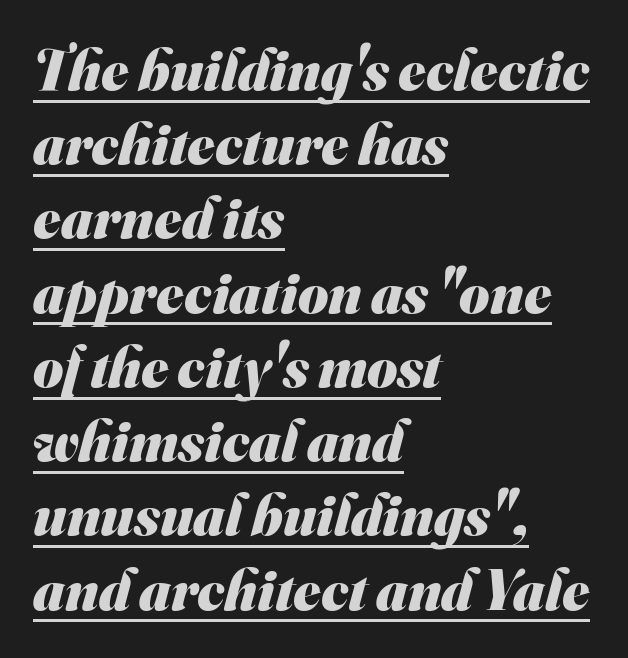
Q: Is the text bold? A: Yes.
Q: Is the typeface a serif or a sans-serif typeface? A: Sans-serif.
Q: Is the text underlined? A: Yes.
Q: How is the paragraph aligned? A: Left-aligned.
Q: Is the spacing between letters normal or unusually wide? A: Normal.
Q: Is the spacing between lines tight, normal or loose? A: Normal.
Q: Width (condensed, normal, or wide)? A: Normal.
Q: Stroke contrast? A: Medium.
Q: x-height? A: Small.
Q: Monospaced? A: No.
